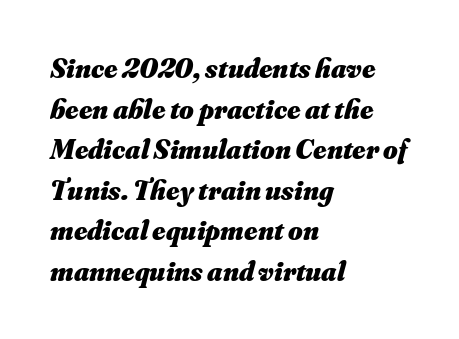
Q: Is the text bold? A: Yes.
Q: Is the text italic (slanted)? A: Yes, it leans right by about 16 degrees.
Q: Is the text underlined? A: No.
Q: How is the paragraph aligned? A: Left-aligned.
Q: Is the spacing between letters normal or unusually wide? A: Normal.
Q: Is the spacing between lines tight, normal or loose? A: Normal.
Q: Width (condensed, normal, or wide)? A: Normal.
Q: Stroke contrast? A: Medium.
Q: x-height? A: Small.
Q: Monospaced? A: No.
